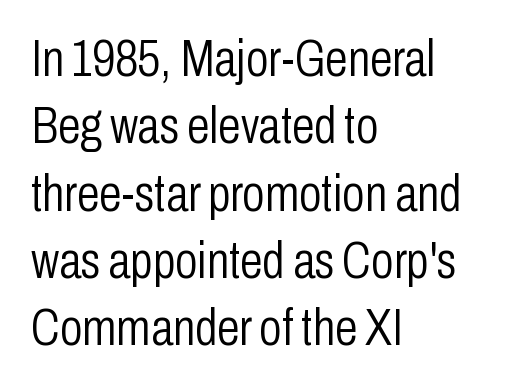
The space between consecutive lines is moderate. This sample is left-justified, so line endings fall wherever the words run out. A light-to-regular cut is what we see here. Beneath every word, the page is bare. Look at the bottom of the vertical strokes: they stop flat, with no serifs.
